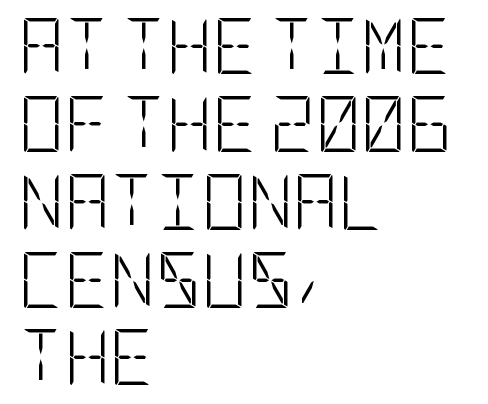
Q: Is the text bold? A: No.
Q: Is the text italic (slanted)? A: No, it is upright.
Q: Is the typeface a serif or a sans-serif typeface? A: Sans-serif.
Q: Is the text underlined? A: No.
Q: How is the paragraph aligned? A: Left-aligned.
Q: Is the spacing between letters normal or unusually wide? A: Normal.
Q: Is the spacing between lines tight, normal or loose? A: Normal.
Q: Width (condensed, normal, or wide)? A: Condensed.
Q: Stroke contrast? A: Low.
Q: x-height? A: Large.
